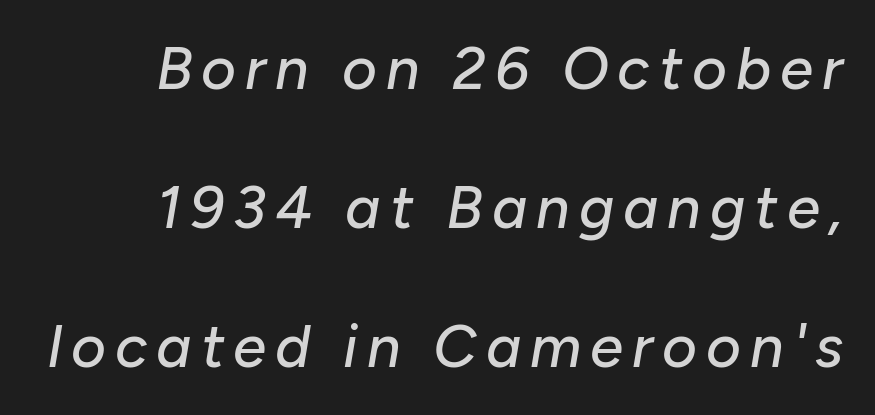
{"italic": "yes", "lean": "right", "slant_degrees": 10, "width": "normal", "stroke_contrast": "low", "x_height": "medium", "monospaced": "no", "underline": "no", "align": "right", "line_spacing": "loose", "line_spacing_ratio": 2.32, "glyph_px": 60}
